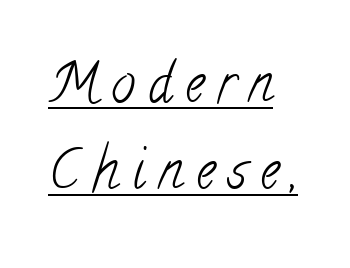
The image shows 54 px light, condensed type; set left-aligned, normal line spacing (1.61x), unusually wide letter spacing (+0.24 em), underlined; low stroke contrast and a small x-height.
